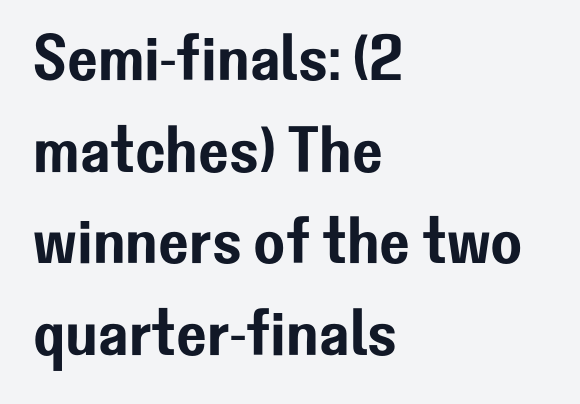
The image shows 65 px sans-serif type, upright; set left-aligned, normal line spacing (1.41x), normal letter spacing, not underlined; low stroke contrast and a medium x-height.
